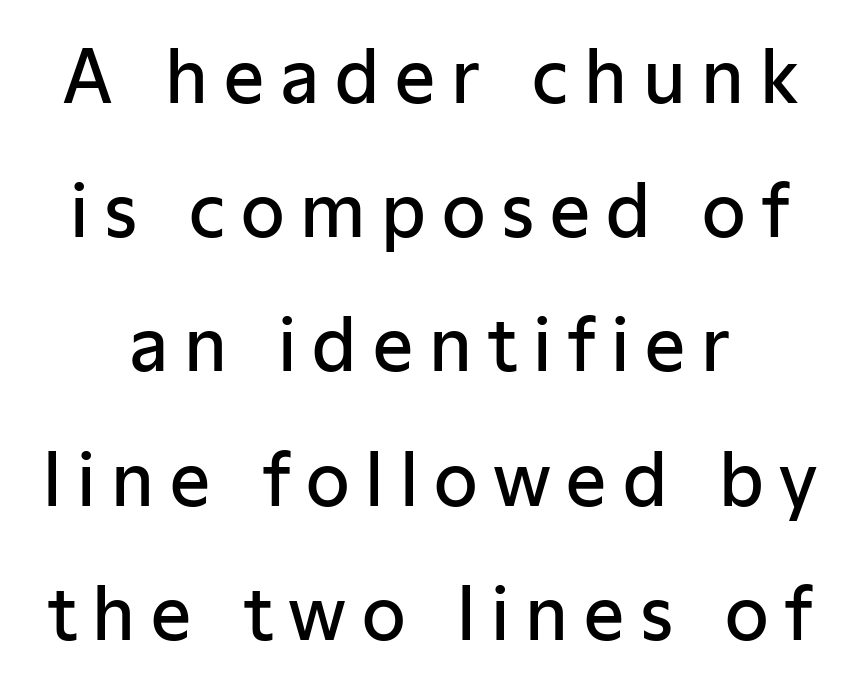
The image shows 71 px semibold sans-serif type, upright; set line spacing 1.89x, unusually wide letter spacing (+0.22 em), not underlined; low stroke contrast and a medium x-height.
